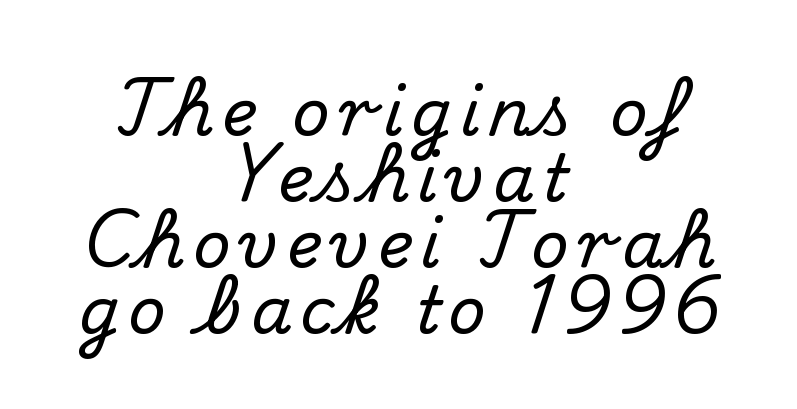
{"serif": "yes", "width": "normal", "stroke_contrast": "medium", "x_height": "small", "monospaced": "no", "underline": "no", "align": "center", "line_spacing": "tight", "line_spacing_ratio": 1.0, "glyph_px": 66}
